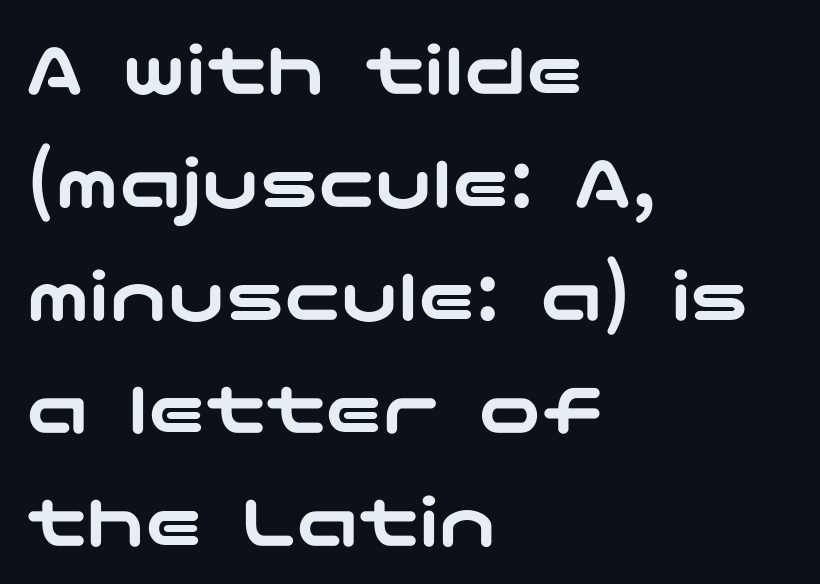
{"serif": "no", "italic": "no", "width": "wide", "stroke_contrast": "low", "x_height": "medium", "underline": "no", "align": "left", "line_spacing": "normal", "line_spacing_ratio": 1.45, "letter_spacing": "normal", "letter_spacing_em": 0.0, "glyph_px": 78}
